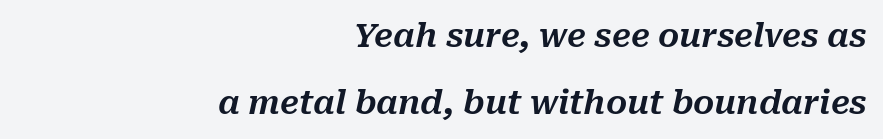
{"italic": "yes", "lean": "right", "slant_degrees": 10, "width": "normal", "stroke_contrast": "medium", "x_height": "medium", "monospaced": "no", "underline": "no", "align": "right", "line_spacing": "loose", "line_spacing_ratio": 2.02, "letter_spacing": "normal", "letter_spacing_em": 0.0, "glyph_px": 33}
